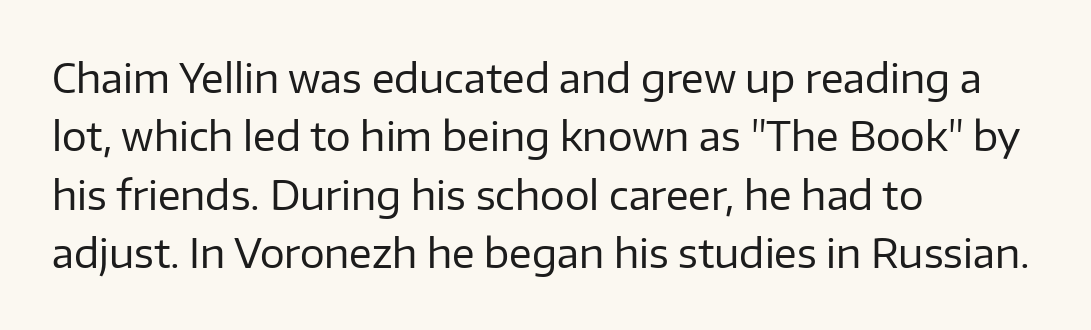
Q: Is the text bold? A: No.
Q: Is the text italic (slanted)? A: No, it is upright.
Q: Is the typeface a serif or a sans-serif typeface? A: Sans-serif.
Q: Is the text underlined? A: No.
Q: How is the paragraph aligned? A: Left-aligned.
Q: Is the spacing between letters normal or unusually wide? A: Normal.
Q: Is the spacing between lines tight, normal or loose? A: Normal.
Q: Width (condensed, normal, or wide)? A: Normal.
Q: Stroke contrast? A: Low.
Q: x-height? A: Medium.
Q: Monospaced? A: No.
